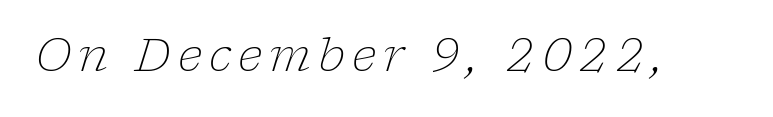
The image shows 46 px light serif type, italic (leaning right); set not underlined; low stroke contrast and a medium x-height.
